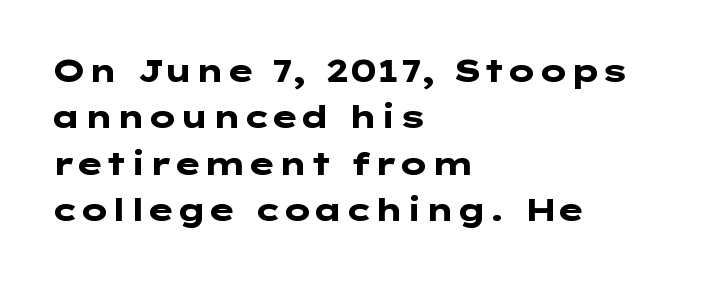
Q: Is the text bold? A: Yes.
Q: Is the text italic (slanted)? A: No, it is upright.
Q: Is the typeface a serif or a sans-serif typeface? A: Sans-serif.
Q: Is the text underlined? A: No.
Q: How is the paragraph aligned? A: Left-aligned.
Q: Is the spacing between letters normal or unusually wide? A: Normal.
Q: Is the spacing between lines tight, normal or loose? A: Normal.
Q: Width (condensed, normal, or wide)? A: Wide.
Q: Stroke contrast? A: Low.
Q: x-height? A: Medium.
